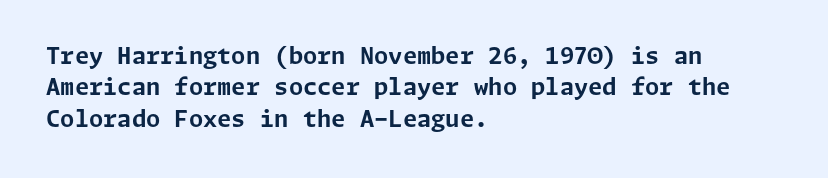
If you drew a line through each stem, it would be perfectly vertical. The face used here has the dense, thick strokes of a bold. All the whitespace from short lines collects on the right. Observe the ordinary spacing: letters are neighbours, not strangers. Rule under the text: the space is simply empty.
